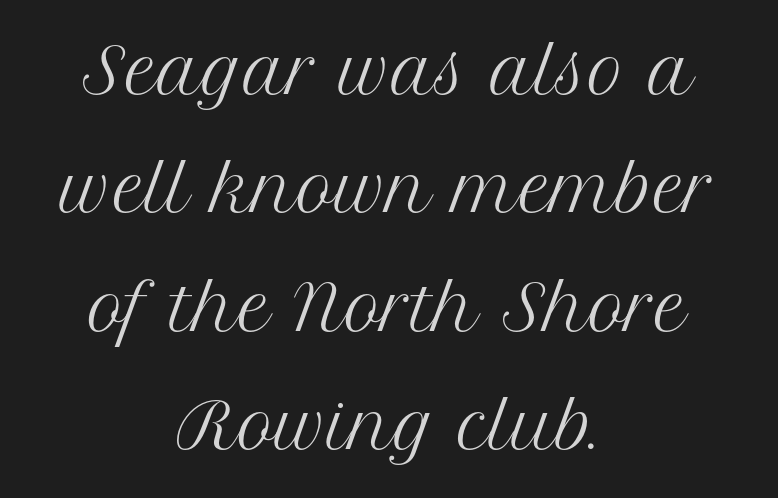
The image shows 62 px regular-weight serif type; set centered, loose line spacing (1.91x), normal letter spacing, not underlined; medium stroke contrast and a medium x-height.
